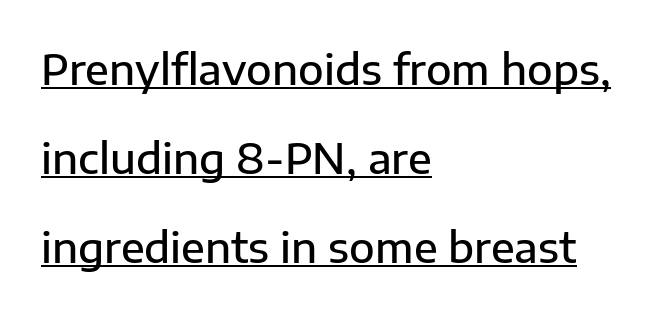
{"serif": "no", "italic": "no", "bold": "semi", "weight": "semibold", "width": "normal", "stroke_contrast": "low", "x_height": "medium", "monospaced": "no", "underline": "yes", "align": "left", "line_spacing": "loose", "line_spacing_ratio": 2.12, "letter_spacing": "normal", "letter_spacing_em": 0.0, "glyph_px": 42}
